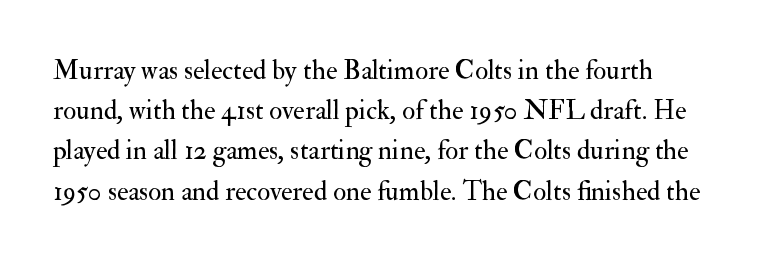
The image shows 27 px text type, upright; set normal line spacing (1.49x), normal letter spacing, not underlined.
